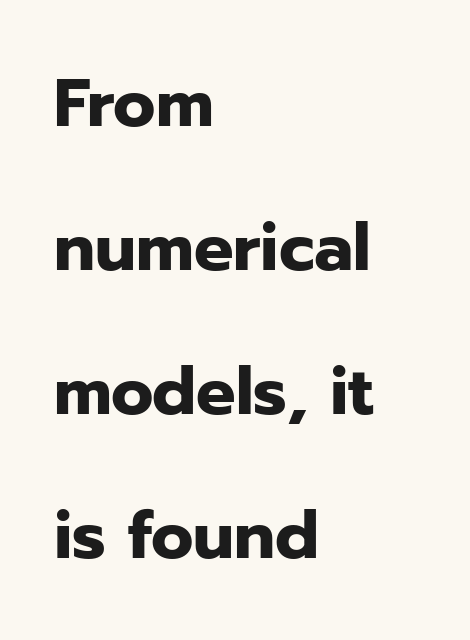
Q: Is the text bold? A: Yes.
Q: Is the text italic (slanted)? A: No, it is upright.
Q: Is the typeface a serif or a sans-serif typeface? A: Sans-serif.
Q: Is the text underlined? A: No.
Q: How is the paragraph aligned? A: Left-aligned.
Q: Is the spacing between letters normal or unusually wide? A: Normal.
Q: Is the spacing between lines tight, normal or loose? A: Loose.
Q: Width (condensed, normal, or wide)? A: Normal.
Q: Stroke contrast? A: Low.
Q: x-height? A: Medium.
Q: Monospaced? A: No.
